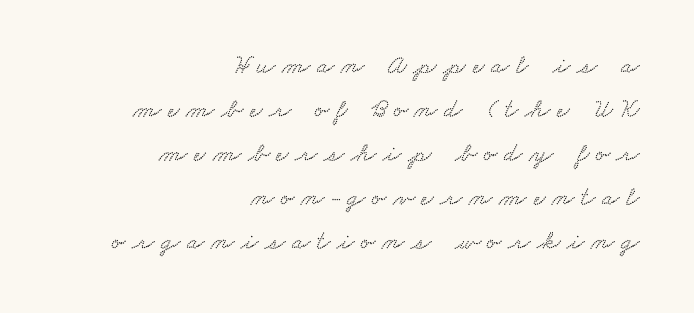
Alignment: flush right. Words float on clear page, feet unadorned. Vertical spacing — default. The tracking jumps out immediately: characters are airy and widely separated.
